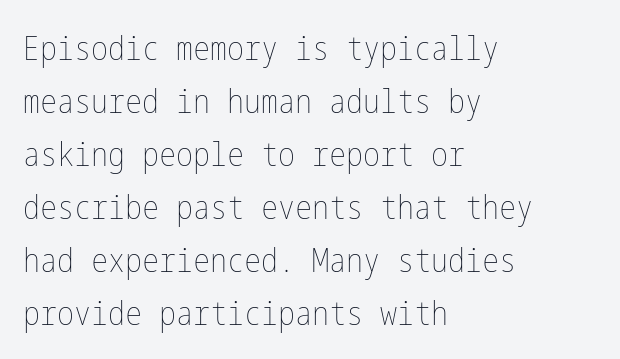
{"italic": "no", "bold": "no", "weight": "thin", "width": "condensed", "stroke_contrast": "low", "x_height": "medium", "underline": "no", "align": "left", "line_spacing": "normal", "line_spacing_ratio": 1.56, "letter_spacing": "normal", "letter_spacing_em": 0.0, "glyph_px": 34}
